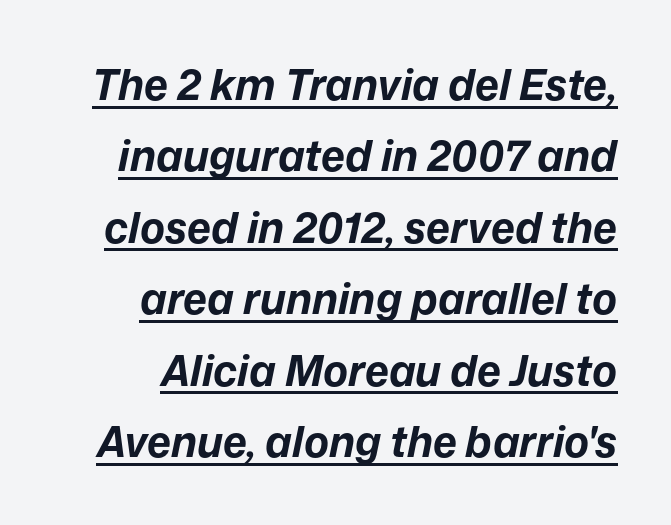
Typeset ragged left — the right edge is the straight one. Would a proofreader flag this as italicized? Yes. Thick stems and heavy bowls — unmistakably bold. The words here are underlined.
